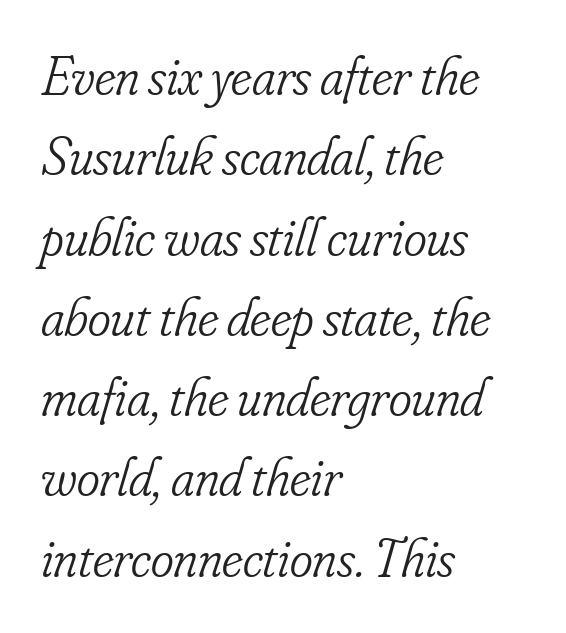
This sample has the flowing, uneven cadence of proportional lettering. Each word holds together tightly as a unit, with standard inter-letter gaps. The vertical gap from one line to the next is medium. Typeset ragged right — the left edge is the straight one.
